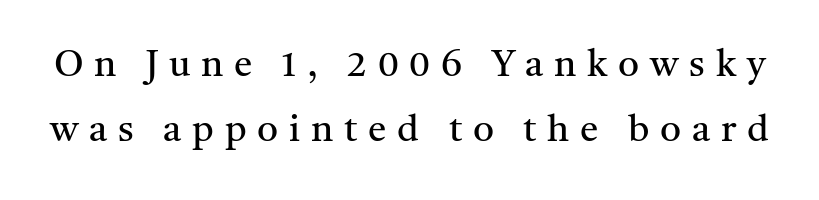
Q: Is the text bold? A: No.
Q: Is the text italic (slanted)? A: No, it is upright.
Q: Is the typeface a serif or a sans-serif typeface? A: Serif.
Q: Is the text underlined? A: No.
Q: Is the spacing between letters normal or unusually wide? A: Unusually wide.
Q: Width (condensed, normal, or wide)? A: Normal.
Q: Stroke contrast? A: Medium.
Q: x-height? A: Medium.
Q: Monospaced? A: No.
